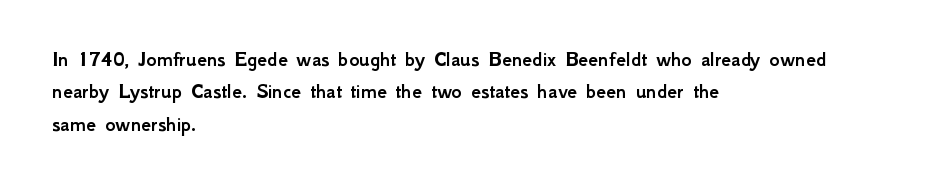
Bare-footed words on every line. The space between consecutive lines is moderate. Caption: standard tracking, unaltered. The lettering holds an erect, upright posture throughout. The text block is weighted toward the left margin, trailing off unevenly rightward.
